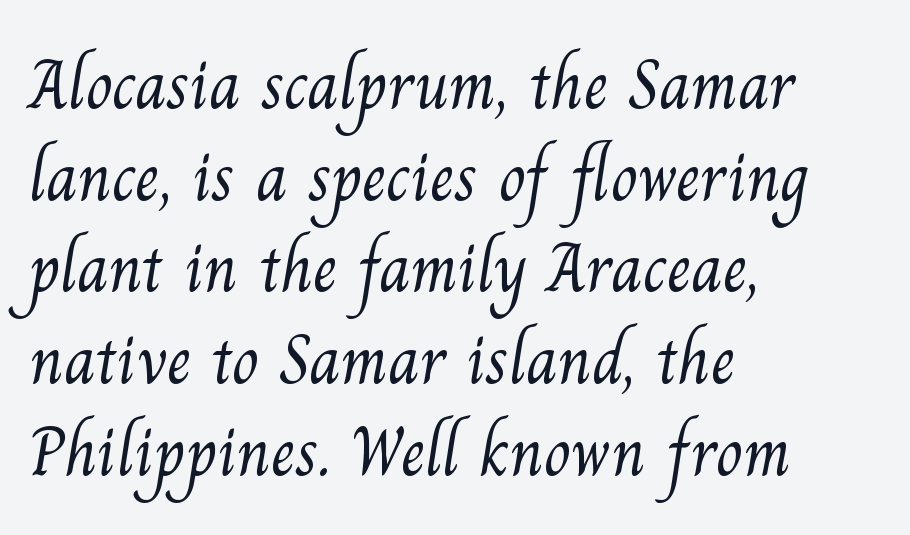
Regular leading. The designer went with a serif here, giving each stem small feet. The letterforms sit at book weight or below. Does extra space separate the letters? No, they use regular spacing. Reading down the block, your eye returns to a fixed left position each line. This rendering features lettering with no underline.
